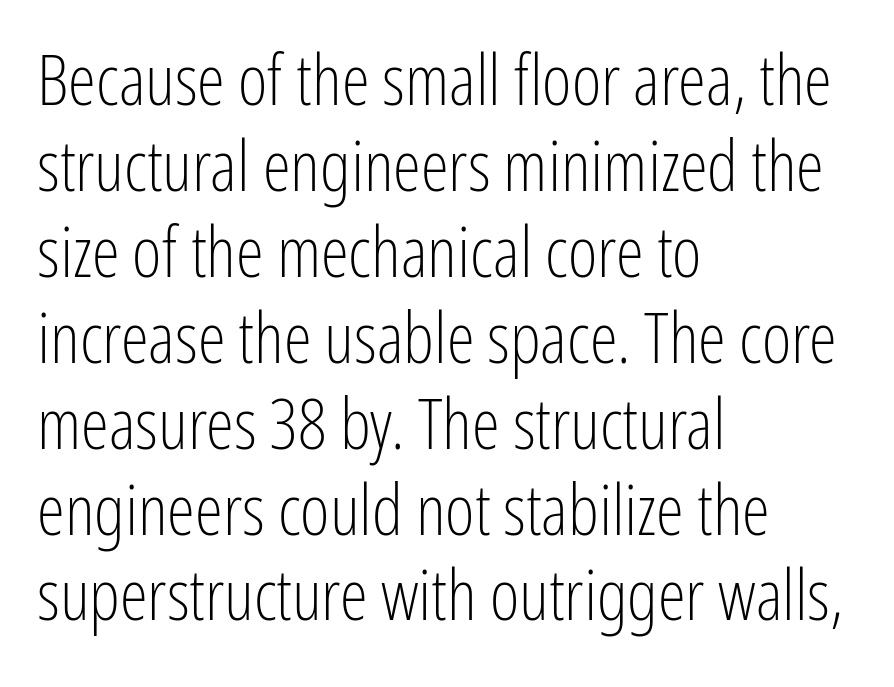
The image shows 71 px light, condensed sans-serif type, upright; set left-aligned, line spacing 1.21x, normal letter spacing, not underlined; low stroke contrast and a medium x-height.
